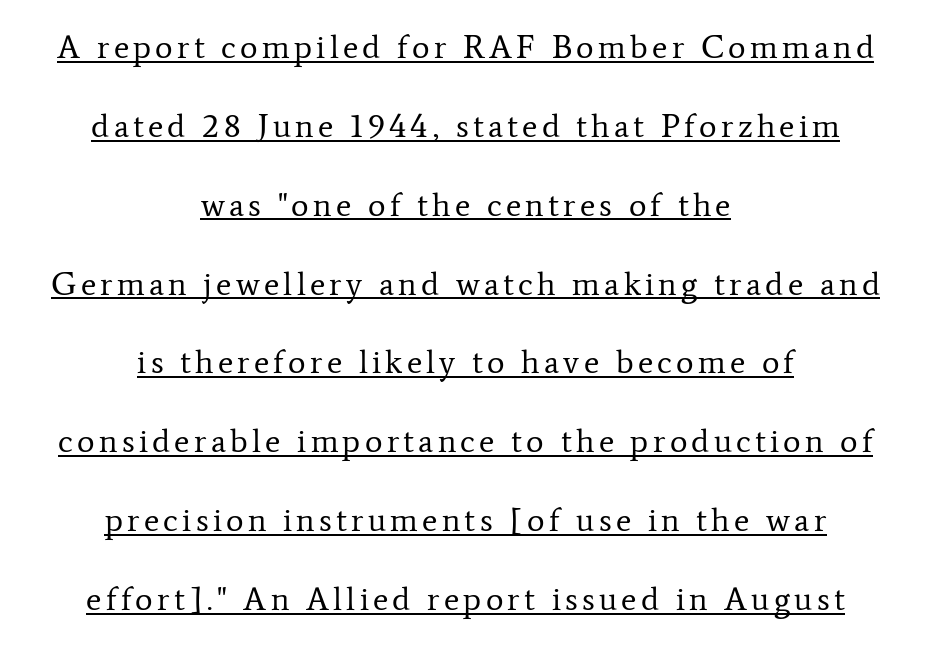
The image shows 33 px regular-weight serif type, upright; set centered, loose line spacing (2.39x), underlined; low stroke contrast and a medium x-height.
